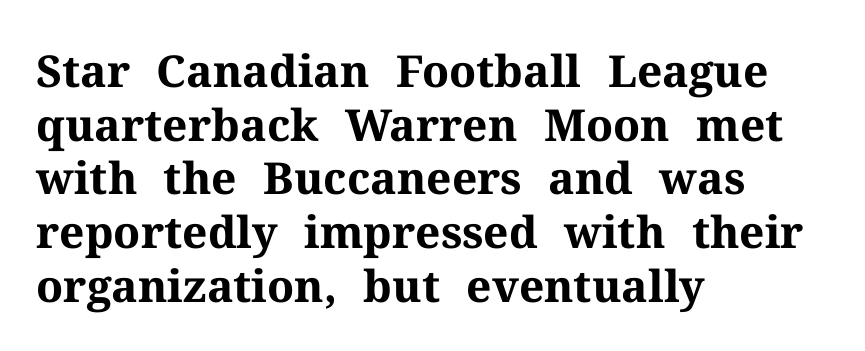
Q: Is the text bold? A: Yes.
Q: Is the text italic (slanted)? A: No, it is upright.
Q: Is the typeface a serif or a sans-serif typeface? A: Serif.
Q: Is the text underlined? A: No.
Q: How is the paragraph aligned? A: Left-aligned.
Q: Is the spacing between letters normal or unusually wide? A: Normal.
Q: Width (condensed, normal, or wide)? A: Normal.
Q: Stroke contrast? A: Medium.
Q: x-height? A: Medium.
Q: Monospaced? A: No.
